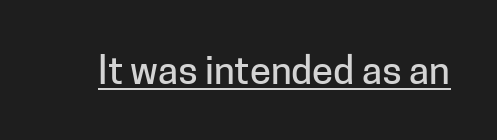
How are the letters spaced? Ordinarily, with no added tracking. Serif or sans? Sans — the stroke terminals are bare. A rule runs beneath these lines of type. Character widths vary here, with narrow letters taking less room than wide ones.
